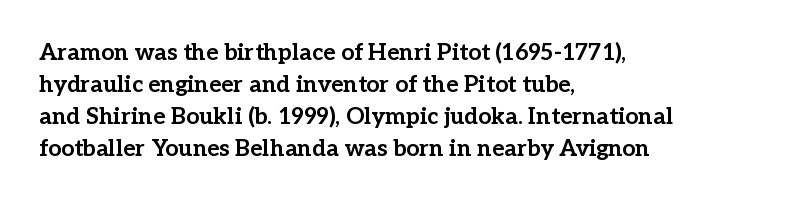
Compared with typical paragraphs, the rows here are spaced about the same. In terms of posture, this sample is upright. You'd pick this weight for a headline — it's a proper bold. Typeset ragged right — the left edge is the straight one.
